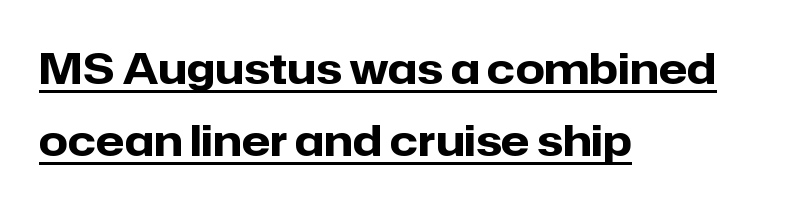
{"serif": "no", "italic": "no", "bold": "yes", "weight": "heavy", "width": "normal", "stroke_contrast": "low", "x_height": "medium", "monospaced": "no", "underline": "yes", "align": "left", "line_spacing_ratio": 1.71, "letter_spacing": "normal", "letter_spacing_em": 0.0, "glyph_px": 42}
